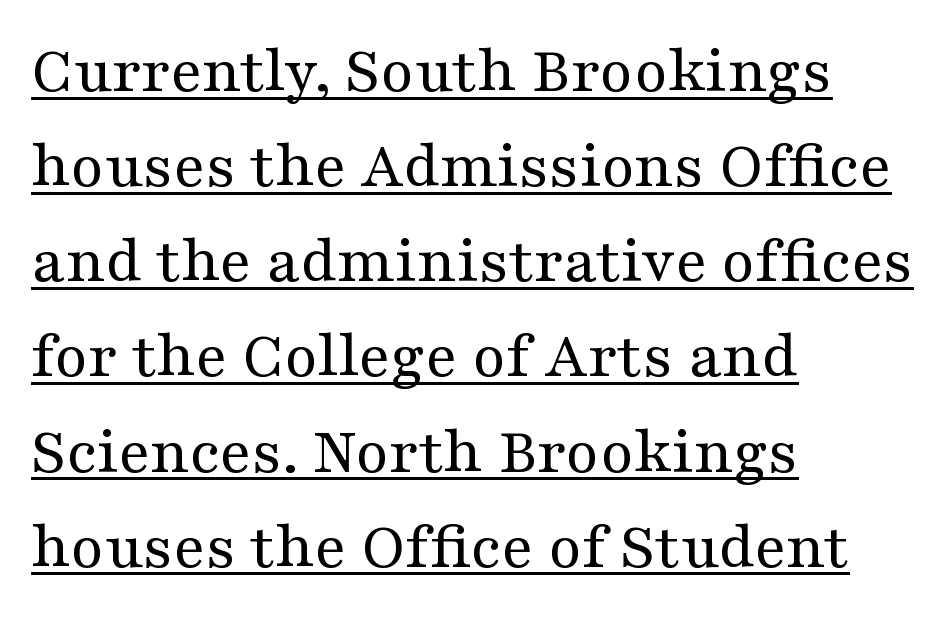
The image shows 67 px regular-weight, wide serif type, upright; set left-aligned, normal line spacing (1.42x), normal letter spacing, underlined; medium stroke contrast and a medium x-height.
